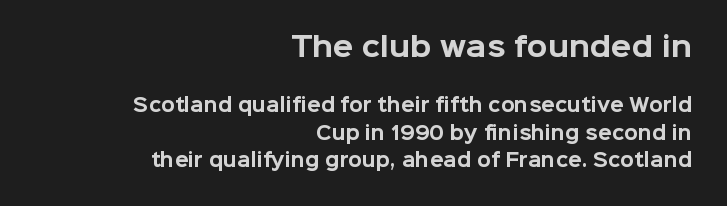
Chunky letters — that's bold for sure. The horizontal fit of the characters is conventional and even. Each new line begins a customary step beneath the previous one. The typesetter chose a ragged-left arrangement here.
